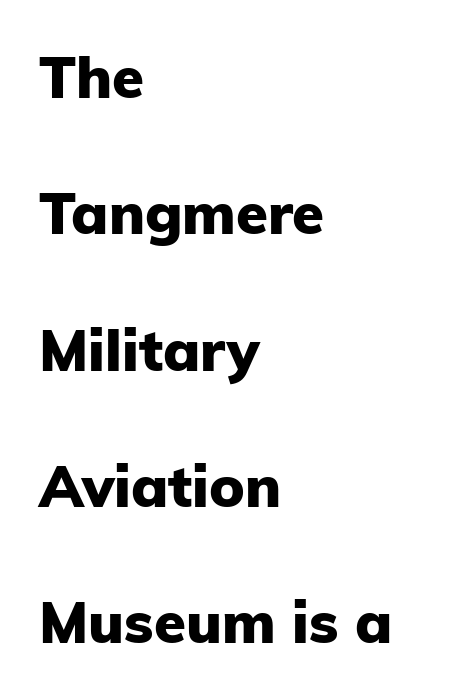
Q: Is the text bold? A: Yes.
Q: Is the text italic (slanted)? A: No, it is upright.
Q: Is the typeface a serif or a sans-serif typeface? A: Sans-serif.
Q: Is the text underlined? A: No.
Q: How is the paragraph aligned? A: Left-aligned.
Q: Is the spacing between letters normal or unusually wide? A: Normal.
Q: Is the spacing between lines tight, normal or loose? A: Loose.
Q: Width (condensed, normal, or wide)? A: Normal.
Q: Stroke contrast? A: Low.
Q: x-height? A: Medium.
Q: Monospaced? A: No.
